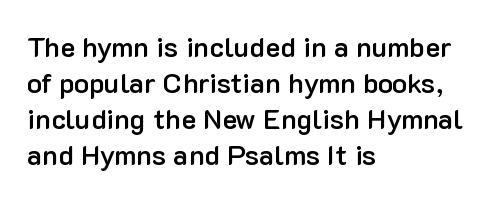
Q: Is the text bold? A: Semi-bold.
Q: Is the text italic (slanted)? A: No, it is upright.
Q: Is the typeface a serif or a sans-serif typeface? A: Sans-serif.
Q: Is the text underlined? A: No.
Q: How is the paragraph aligned? A: Left-aligned.
Q: Is the spacing between letters normal or unusually wide? A: Normal.
Q: Is the spacing between lines tight, normal or loose? A: Normal.
Q: Width (condensed, normal, or wide)? A: Normal.
Q: Stroke contrast? A: Low.
Q: x-height? A: Medium.
Q: Monospaced? A: No.
